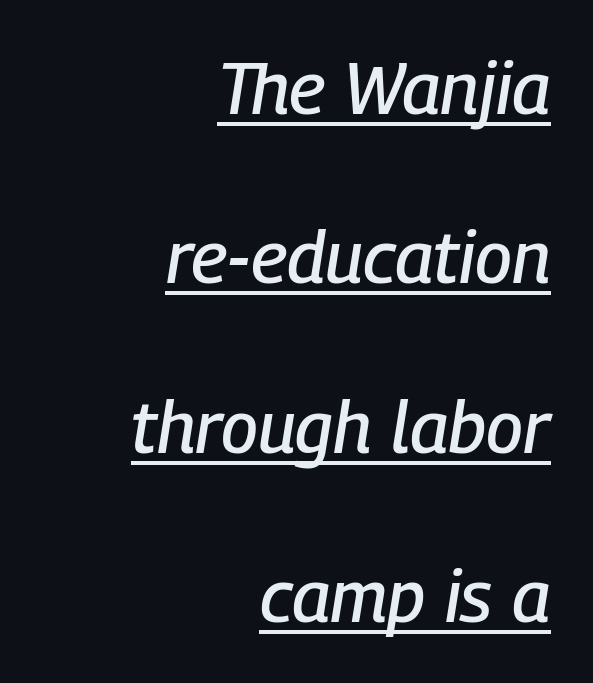
Underlined type. Visually the block forms a straight wall on the right and a jagged coastline on the left. Here the designer chose a conventional face with non-uniform glyph widths. Slanted lettering throughout. The line texture is even and compact thanks to regular tracking.
